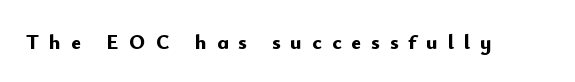
The line texture is sparse and dotted thanks to wide tracking. Unmarked baselines from the first word to the last. Set as a true bold cut, around the 700 mark. Posture: vertical.
